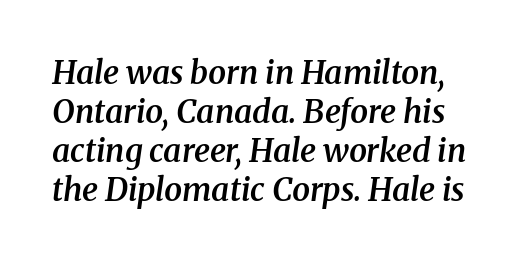
The image shows 32 px semibold serif type, italic (leaning right); set line spacing 1.22x, normal letter spacing, not underlined; medium stroke contrast and a medium x-height.
